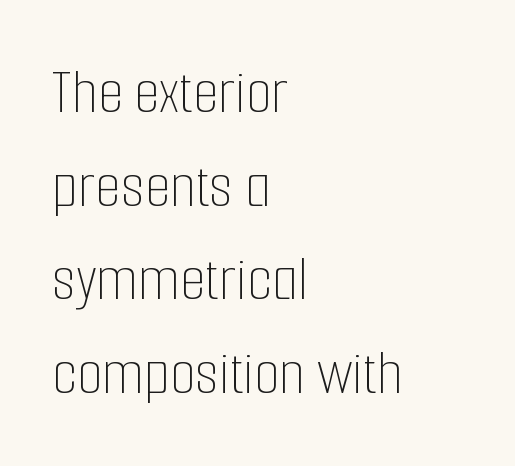
{"italic": "no", "bold": "no", "weight": "thin", "width": "condensed", "stroke_contrast": "low", "x_height": "medium", "monospaced": "no", "underline": "no", "align": "left", "line_spacing": "normal", "line_spacing_ratio": 1.42, "letter_spacing": "normal", "letter_spacing_em": 0.0, "glyph_px": 66}
